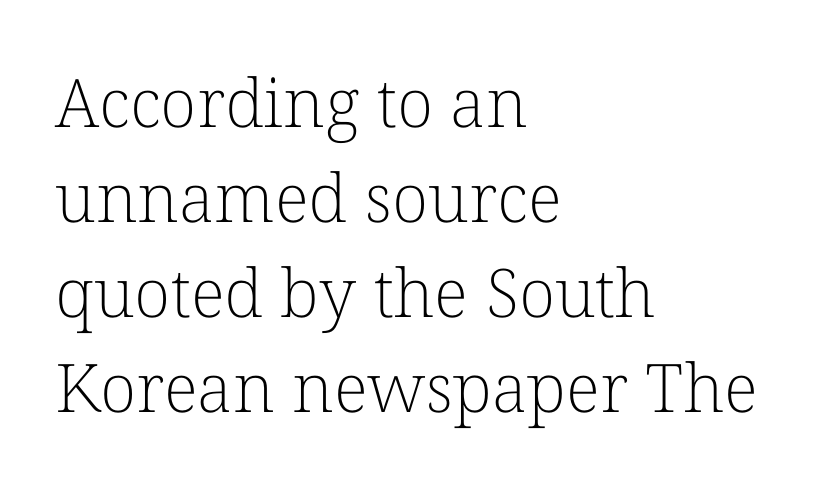
The text was rendered using a seriffed face with decorative stroke endings. The paragraph has a hard left edge and a soft right edge. These lines were composed using upright roman letters. Unbolded letterforms with no extra heft.
